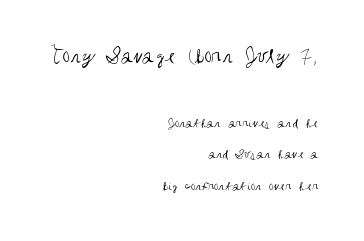
Q: Is the text bold? A: No.
Q: Is the text underlined? A: No.
Q: How is the paragraph aligned? A: Right-aligned.
Q: Is the spacing between letters normal or unusually wide? A: Normal.
Q: Is the spacing between lines tight, normal or loose? A: Loose.
Q: Which block of text is set in a larger size, the first (top) or the second (bottom)? A: The first (top) one.
